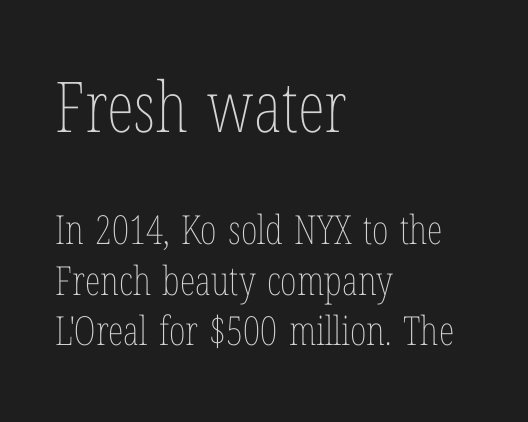
Q: Is the text bold? A: No.
Q: Is the text italic (slanted)? A: No, it is upright.
Q: Is the text underlined? A: No.
Q: How is the paragraph aligned? A: Left-aligned.
Q: Is the spacing between letters normal or unusually wide? A: Normal.
Q: Is the spacing between lines tight, normal or loose? A: Normal.
Q: Which block of text is set in a larger size, the first (top) or the second (bottom)? A: The first (top) one.
Q: Width (condensed, normal, or wide)? A: Condensed.
Q: Stroke contrast? A: Low.
Q: x-height? A: Medium.
Q: Monospaced? A: No.
